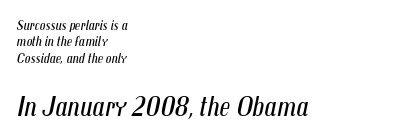
Q: Is the text bold? A: No.
Q: Is the text italic (slanted)? A: Yes, it leans right by about 12 degrees.
Q: Is the text underlined? A: No.
Q: How is the paragraph aligned? A: Left-aligned.
Q: Is the spacing between letters normal or unusually wide? A: Normal.
Q: Which block of text is set in a larger size, the first (top) or the second (bottom)? A: The second (bottom) one.
Q: Width (condensed, normal, or wide)? A: Condensed.
Q: Stroke contrast? A: Medium.
Q: x-height? A: Medium.
Q: Monospaced? A: No.
